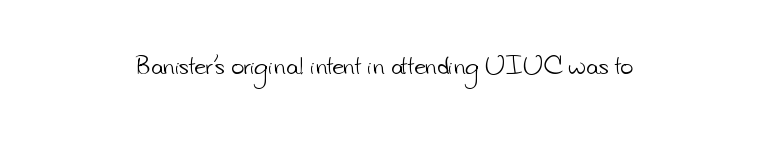
{"bold": "no", "underline": "no", "letter_spacing": "normal", "letter_spacing_em": 0.0, "glyph_px": 22}
